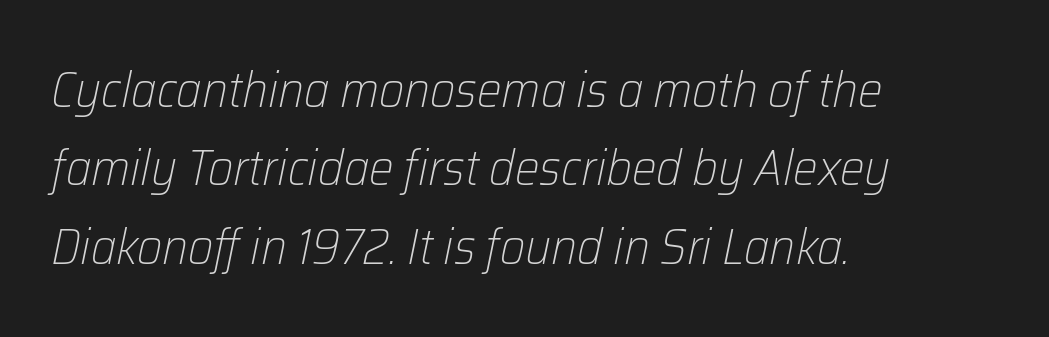
Here the designer chose a conventional face with non-uniform glyph widths. Compared with a typical body face, this is equally light or lighter still. Tracking here is standard; glyphs follow each other at the usual distance. In CSS terms this would be text-align: left.
